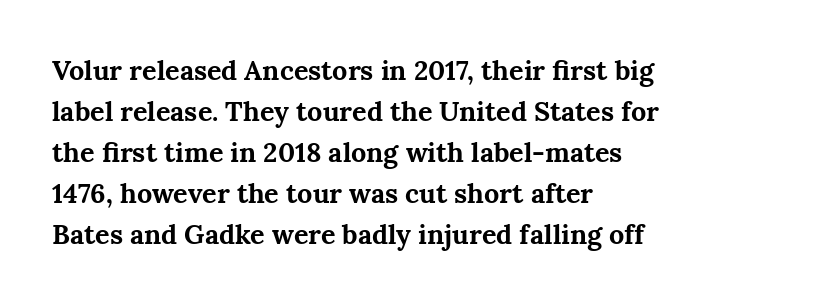
Line beginnings align vertically; line endings do not. Between one letter and the next there's only the usual sliver of space. Notice how descenders clear the ascenders below comfortably — that's standard leading. Does the lettering tilt? It doesn't — this is upright. Letters rest on an invisible, unmarked baseline.
